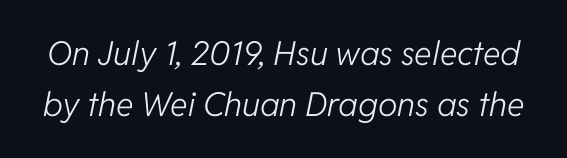
The image shows 33 px light type, italic (leaning right); set normal line spacing (1.56x), normal letter spacing, not underlined; low stroke contrast and a medium x-height.
